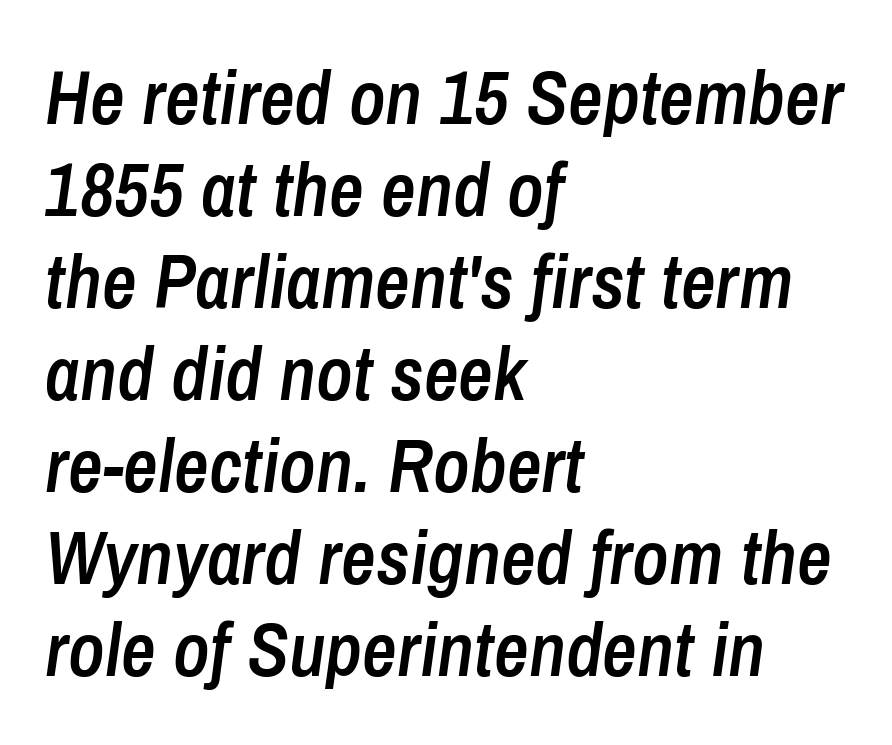
{"italic": "yes", "lean": "right", "slant_degrees": 8, "bold": "semi", "weight": "semibold", "width": "condensed", "stroke_contrast": "low", "x_height": "medium", "monospaced": "no", "underline": "no", "align": "left", "line_spacing_ratio": 1.21, "letter_spacing": "normal", "letter_spacing_em": 0.0, "glyph_px": 76}
